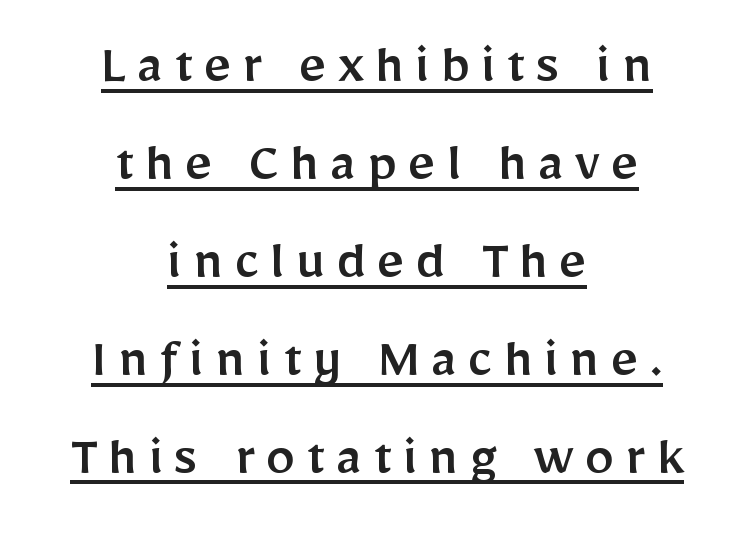
Q: Is the text italic (slanted)? A: No, it is upright.
Q: Is the typeface a serif or a sans-serif typeface? A: Sans-serif.
Q: Is the text underlined? A: Yes.
Q: How is the paragraph aligned? A: Centered.
Q: Is the spacing between lines tight, normal or loose? A: Normal.
Q: Width (condensed, normal, or wide)? A: Normal.
Q: Stroke contrast? A: Low.
Q: x-height? A: Medium.
Q: Monospaced? A: No.
